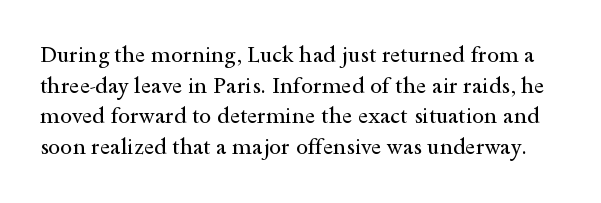
{"italic": "no", "bold": "no", "underline": "no", "line_spacing": "normal", "line_spacing_ratio": 1.39, "letter_spacing": "normal", "letter_spacing_em": 0.0, "glyph_px": 22}
